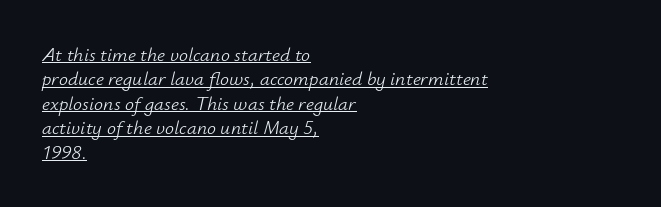
Q: Is the text bold? A: No.
Q: Is the text italic (slanted)? A: Yes, it leans right by about 12 degrees.
Q: Is the text underlined? A: Yes.
Q: How is the paragraph aligned? A: Left-aligned.
Q: Is the spacing between letters normal or unusually wide? A: Normal.
